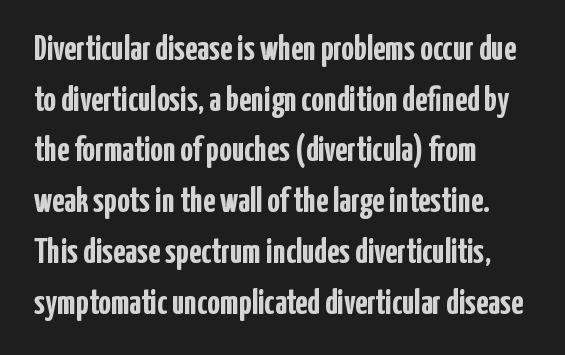
Q: Is the text bold? A: Yes.
Q: Is the text italic (slanted)? A: No, it is upright.
Q: Is the typeface a serif or a sans-serif typeface? A: Sans-serif.
Q: Is the text underlined? A: No.
Q: How is the paragraph aligned? A: Left-aligned.
Q: Is the spacing between letters normal or unusually wide? A: Normal.
Q: Is the spacing between lines tight, normal or loose? A: Normal.
Q: Width (condensed, normal, or wide)? A: Condensed.
Q: Stroke contrast? A: Low.
Q: x-height? A: Medium.
Q: Monospaced? A: No.
